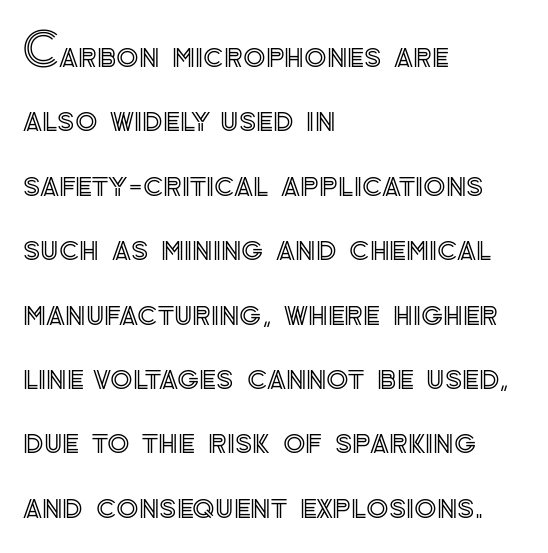
{"italic": "no", "width": "normal", "x_height": "small", "monospaced": "no", "underline": "no", "align": "left", "line_spacing": "normal", "line_spacing_ratio": 1.4, "letter_spacing": "normal", "letter_spacing_em": 0.0, "glyph_px": 46}
